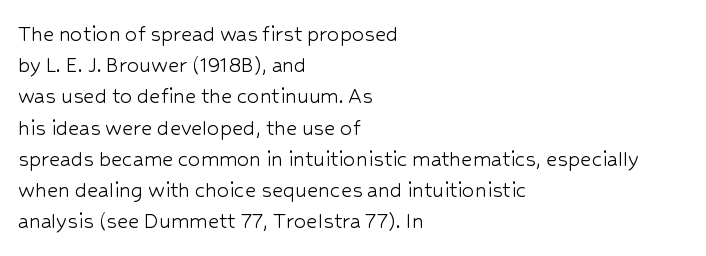
The ragged edge is on the right, which tells us the setting is flush left. The passage shown is not underscored anywhere. These lines were composed using upright roman letters. This sample uses plain, unmodified letter spacing. Reading down the column, the eye jumps a familiar distance to each next line.
